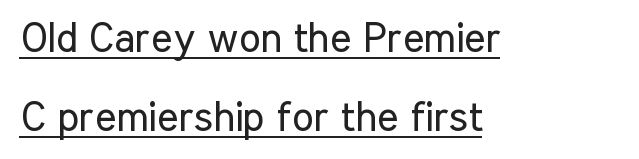
Q: Is the text bold? A: No.
Q: Is the text italic (slanted)? A: No, it is upright.
Q: Is the typeface a serif or a sans-serif typeface? A: Sans-serif.
Q: Is the text underlined? A: Yes.
Q: How is the paragraph aligned? A: Left-aligned.
Q: Is the spacing between letters normal or unusually wide? A: Normal.
Q: Is the spacing between lines tight, normal or loose? A: Loose.
Q: Width (condensed, normal, or wide)? A: Condensed.
Q: Stroke contrast? A: Low.
Q: x-height? A: Medium.
Q: Monospaced? A: No.
